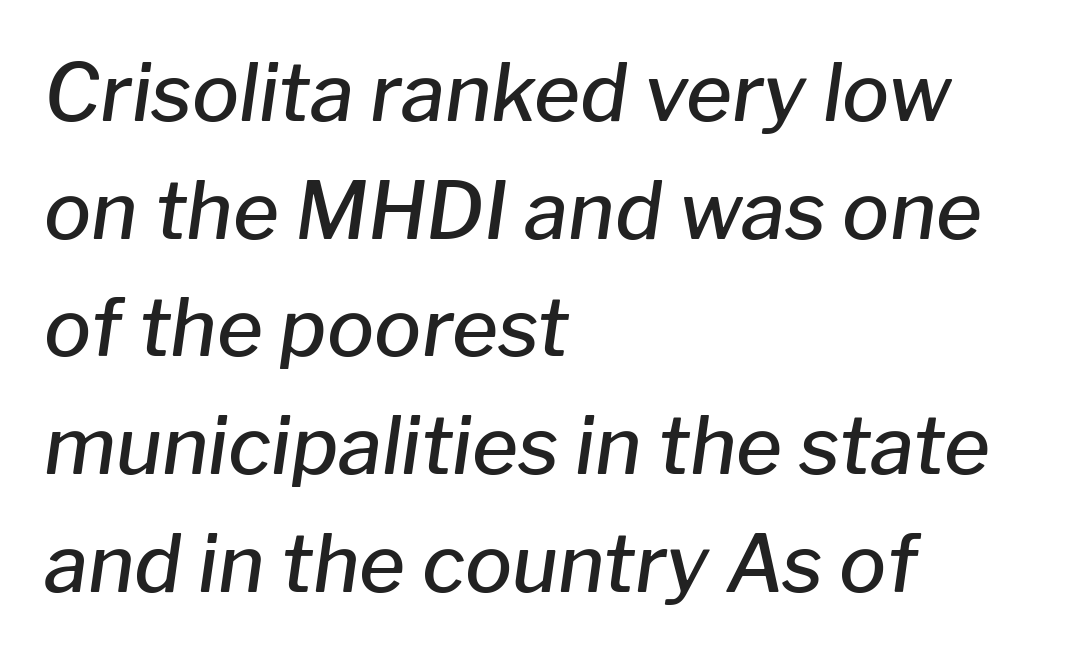
The ragged edge is on the right, which tells us the setting is flush left. There is no visible air inserted between adjacent glyphs. A typesetter would mark this as italic. Weight: semibold (demi).
